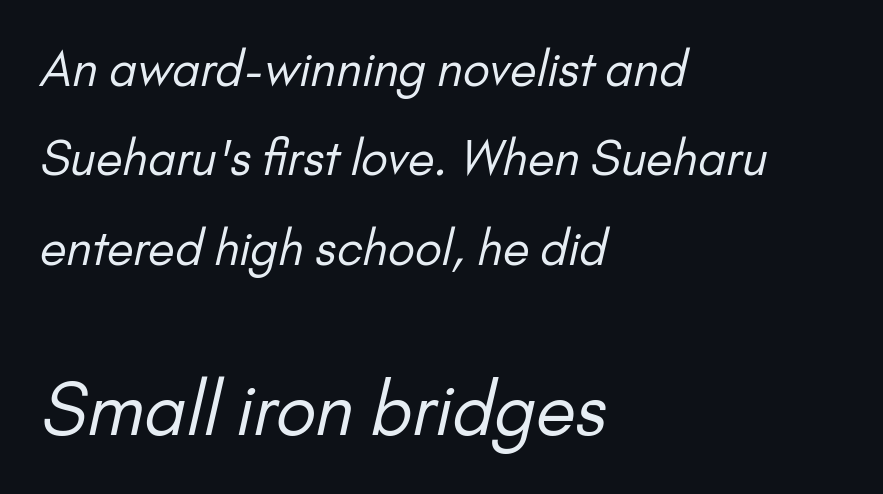
The passage shown is typed in a proportional face where columns would drift. Look at the tracking — it's just the regular setting, nothing added. Are there feet on the stems? There aren't — it's a sans. Check under the words: just untouched page. The ragged edge is on the right, which tells us the setting is flush left. The second block has been scaled up relative to the first.
